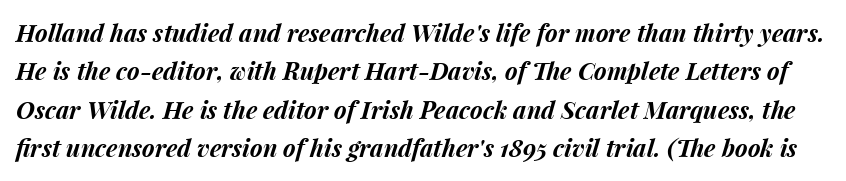
The image shows 24 px bold type, italic (leaning right); set normal line spacing (1.6x), normal letter spacing, not underlined.
